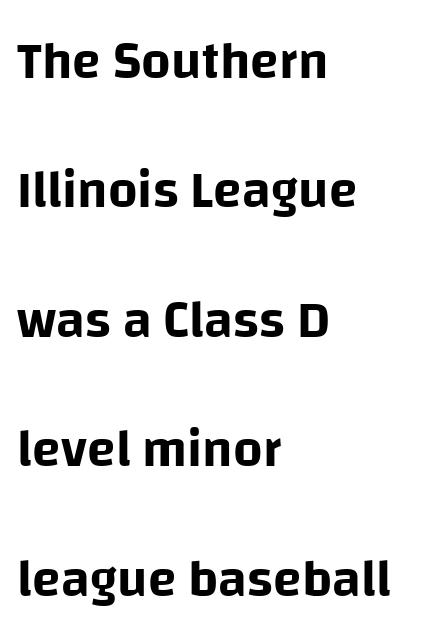
{"serif": "no", "italic": "no", "width": "normal", "stroke_contrast": "low", "x_height": "large", "monospaced": "no", "underline": "no", "align": "left", "line_spacing": "loose", "line_spacing_ratio": 2.49, "letter_spacing": "normal", "letter_spacing_em": 0.0, "glyph_px": 52}
